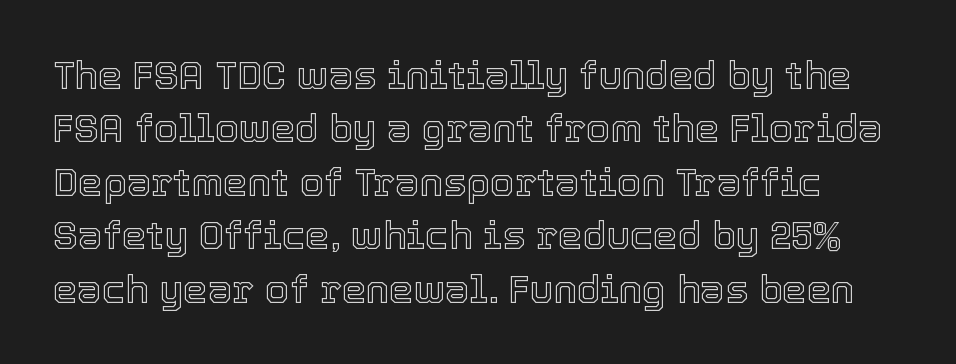
{"italic": "no", "width": "normal", "x_height": "medium", "monospaced": "no", "underline": "no", "line_spacing": "normal", "line_spacing_ratio": 1.37, "letter_spacing": "normal", "letter_spacing_em": 0.0, "glyph_px": 39}
